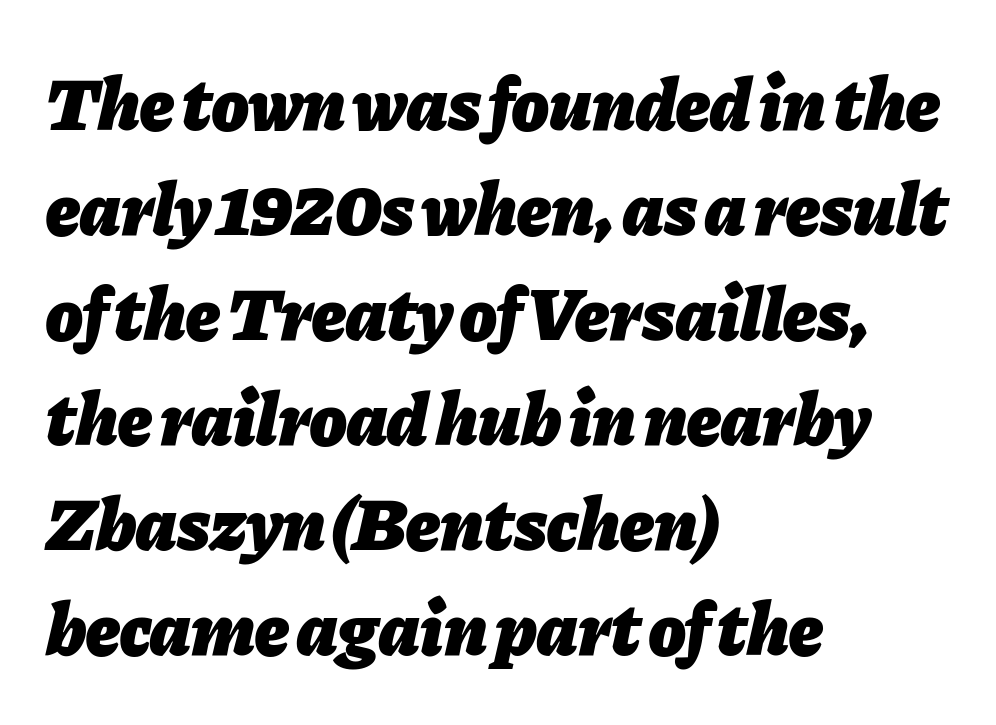
{"italic": "yes", "lean": "right", "slant_degrees": 11, "bold": "yes", "weight": "heavy", "width": "normal", "stroke_contrast": "low", "x_height": "medium", "monospaced": "no", "underline": "no", "align": "left", "line_spacing": "normal", "line_spacing_ratio": 1.4, "letter_spacing": "normal", "letter_spacing_em": 0.0, "glyph_px": 75}
